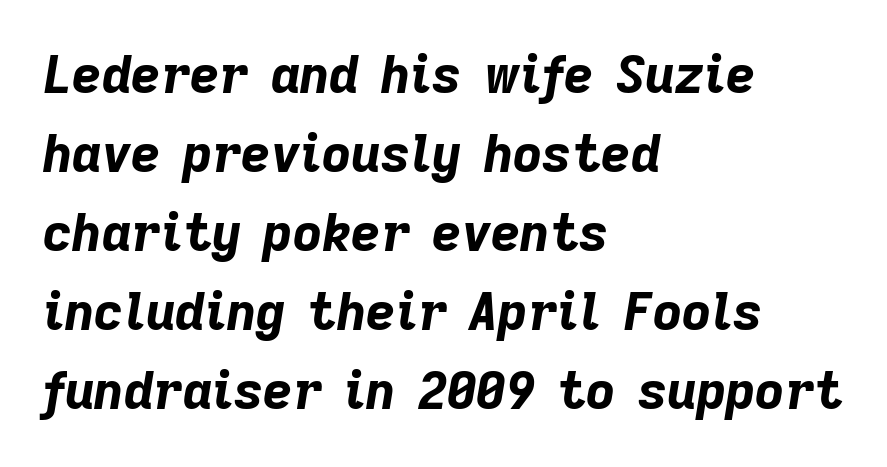
The image shows 51 px bold type, italic (leaning right); set left-aligned, normal line spacing (1.55x), normal letter spacing, not underlined; low stroke contrast and a medium x-height.
